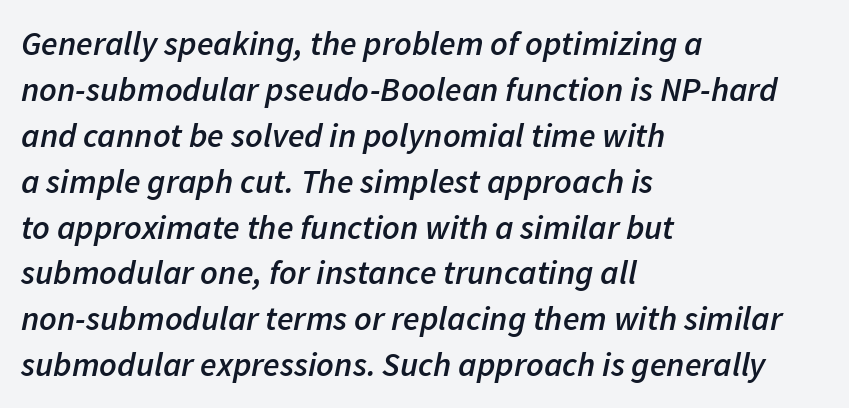
The ragged edge is on the right, which tells us the setting is flush left. On the weight axis this lands at semibold, roughly 600. In terms of letterspacing, this is plain default setting. Note the varied advance widths — an 'i' is clearly narrower than an 'm'. The rendering applies a slant to the glyphs. Vertical spacing — default.
